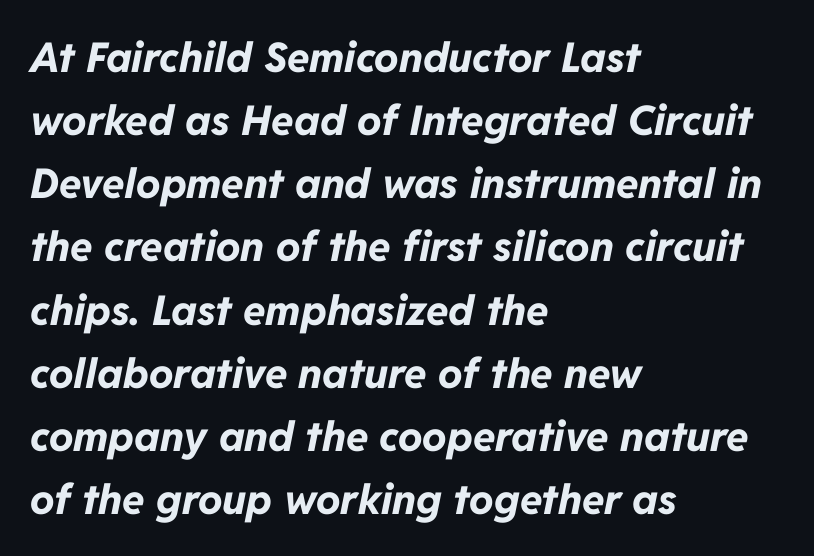
Q: Is the text bold? A: Yes.
Q: Is the text italic (slanted)? A: Yes, it leans right by about 11 degrees.
Q: Is the text underlined? A: No.
Q: How is the paragraph aligned? A: Left-aligned.
Q: Is the spacing between letters normal or unusually wide? A: Normal.
Q: Is the spacing between lines tight, normal or loose? A: Normal.
Q: Width (condensed, normal, or wide)? A: Normal.
Q: Stroke contrast? A: Low.
Q: x-height? A: Medium.
Q: Monospaced? A: No.
